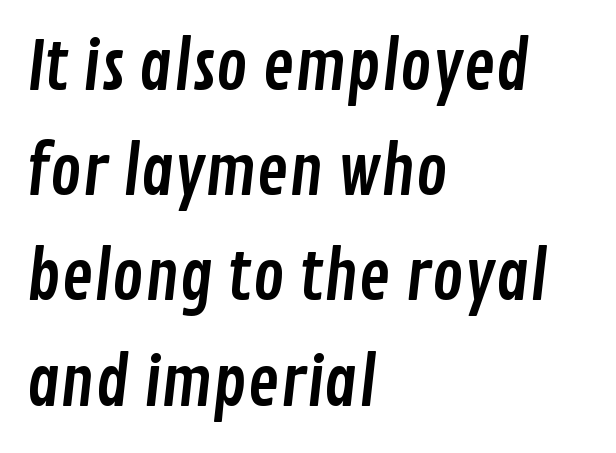
{"serif": "no", "width": "condensed", "stroke_contrast": "low", "x_height": "medium", "monospaced": "no", "underline": "no", "align": "left", "line_spacing": "normal", "line_spacing_ratio": 1.57, "letter_spacing": "normal", "letter_spacing_em": 0.0, "glyph_px": 67}
